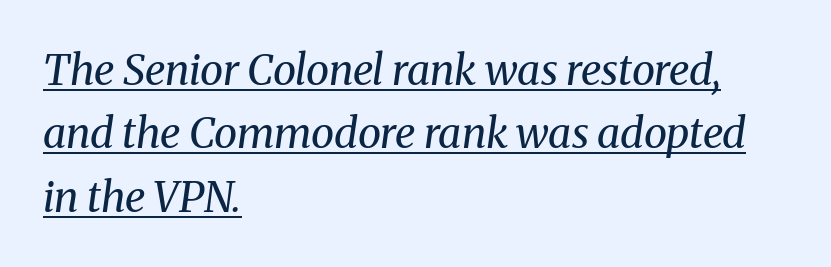
The image shows 42 px regular-weight serif type, italic (leaning right); set left-aligned, normal line spacing (1.51x), normal letter spacing, underlined; medium stroke contrast and a medium x-height.
